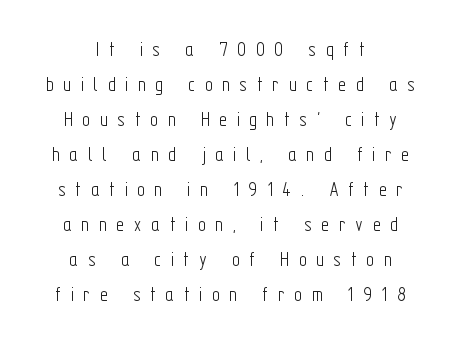
{"italic": "no", "bold": "no", "underline": "no", "align": "center", "line_spacing": "normal", "line_spacing_ratio": 1.59, "letter_spacing": "wide", "letter_spacing_em": 0.43, "glyph_px": 22}
